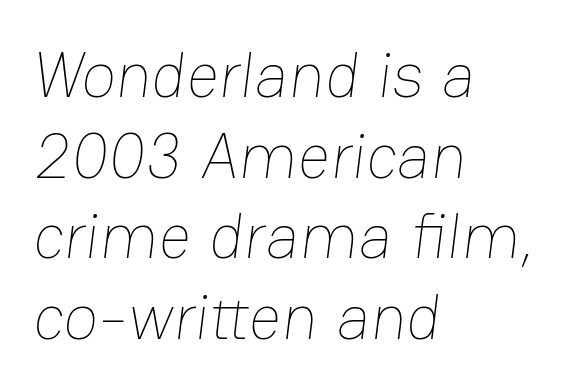
The image shows 64 px thin type; set left-aligned, normal line spacing (1.26x), normal letter spacing, not underlined; low stroke contrast and a medium x-height.
